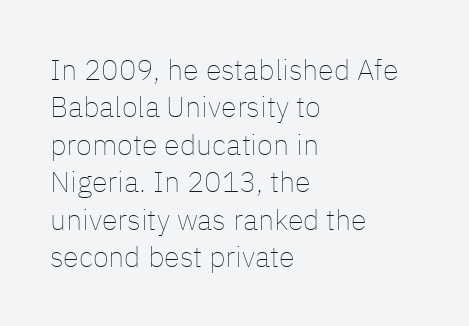
Q: Is the text bold? A: No.
Q: Is the text italic (slanted)? A: No, it is upright.
Q: Is the text underlined? A: No.
Q: How is the paragraph aligned? A: Left-aligned.
Q: Is the spacing between letters normal or unusually wide? A: Normal.
Q: Is the spacing between lines tight, normal or loose? A: Normal.
Q: Width (condensed, normal, or wide)? A: Normal.
Q: Stroke contrast? A: Low.
Q: x-height? A: Medium.
Q: Monospaced? A: No.
